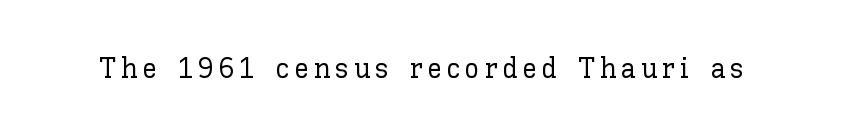
{"italic": "no", "width": "normal", "stroke_contrast": "low", "x_height": "medium", "monospaced": "no", "underline": "no", "glyph_px": 29}
